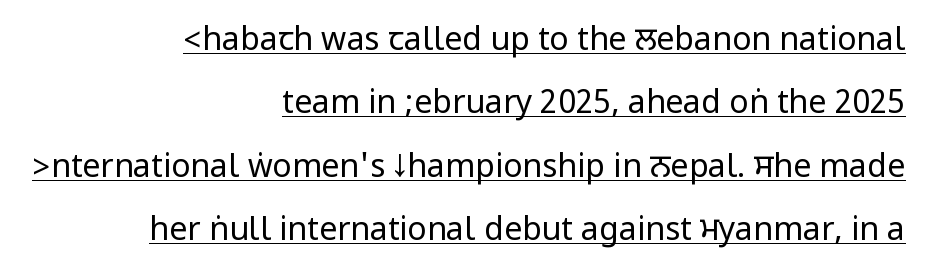
Q: Is the text bold? A: No.
Q: Is the text italic (slanted)? A: No, it is upright.
Q: Is the typeface a serif or a sans-serif typeface? A: Sans-serif.
Q: Is the text underlined? A: Yes.
Q: How is the paragraph aligned? A: Right-aligned.
Q: Is the spacing between letters normal or unusually wide? A: Normal.
Q: Is the spacing between lines tight, normal or loose? A: Loose.
Q: Width (condensed, normal, or wide)? A: Condensed.
Q: Stroke contrast? A: Low.
